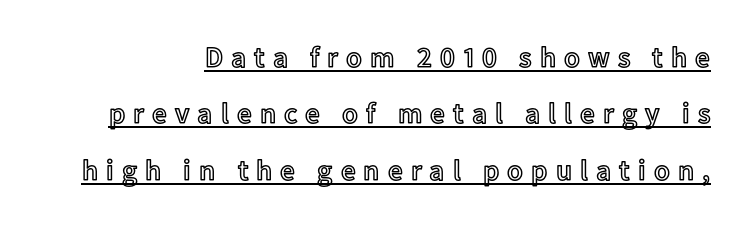
Each new line begins a long way beneath the previous one. Does a line run under the words? Yes, clearly. Substantial extra tracking has been applied to these lines. Posture: vertical. Character widths vary here, with narrow letters taking less room than wide ones.
